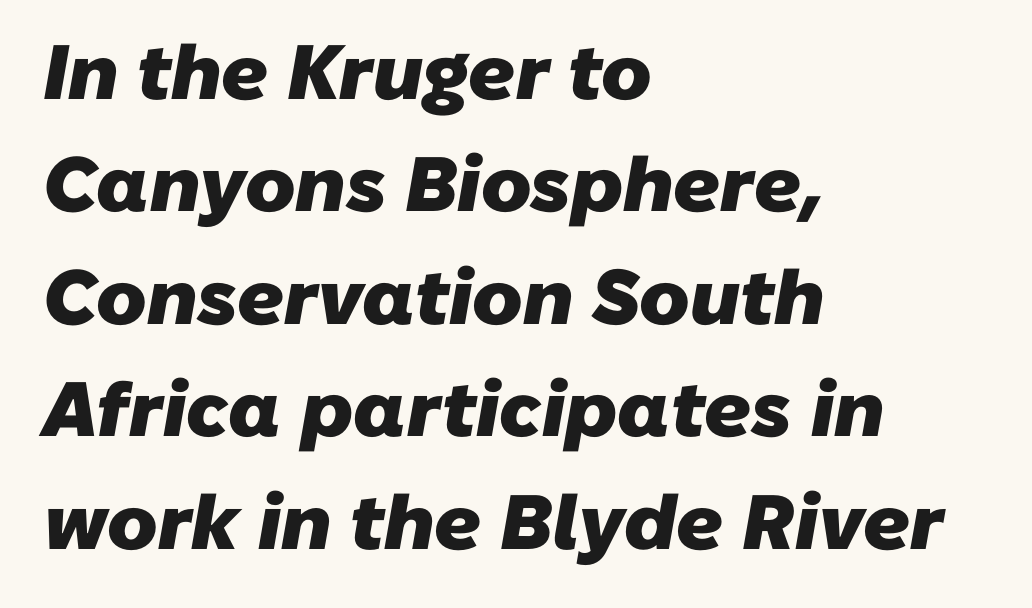
The strip under each line holds only bare page. What stands out about the letter spacing? Nothing — it is the standard amount. Stroke terminals: plain, sans-serif. Summary of weight: heavy, a full bold. Reading down the column, the eye jumps a familiar distance to each next line. A student would call this left alignment; a typographer would say flush left, rag right.
